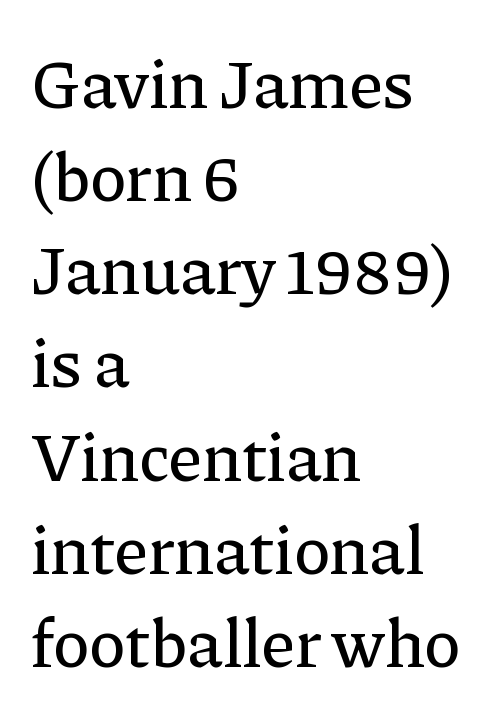
Every row of glyphs begins at an identical x-position on the left. Examine the stroke ends and you'll spot serifs. The line-height multiplier appears to be the usual default. Clear beneath every line of the passage. The letters stand straight up with perfectly vertical stems.
